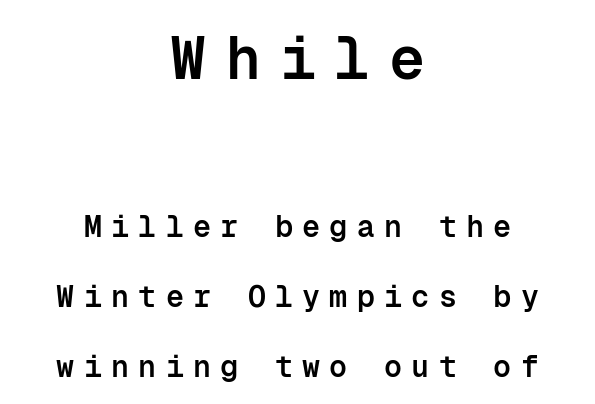
Q: Is the text bold? A: Semi-bold.
Q: Is the text italic (slanted)? A: No, it is upright.
Q: Is the typeface a serif or a sans-serif typeface? A: Sans-serif.
Q: Is the text underlined? A: No.
Q: How is the paragraph aligned? A: Centered.
Q: Is the spacing between letters normal or unusually wide? A: Unusually wide.
Q: Is the spacing between lines tight, normal or loose? A: Loose.
Q: Which block of text is set in a larger size, the first (top) or the second (bottom)? A: The first (top) one.
Q: Width (condensed, normal, or wide)? A: Normal.
Q: Stroke contrast? A: Low.
Q: x-height? A: Medium.
Q: Monospaced? A: Yes.
